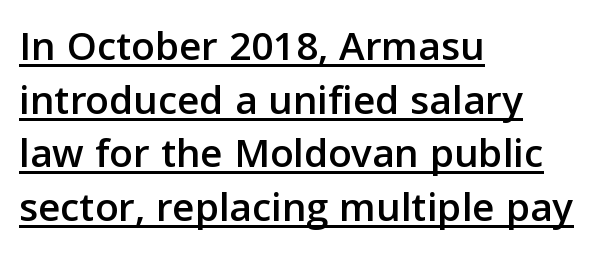
Quick note: interline space is typical. The rendering shows plain stroke endings on the letterforms — a sans-serif design. The letters stand straight up with perfectly vertical stems. The passage shown is typed in a proportional face where columns would drift. A rule runs beneath these lines of type.
